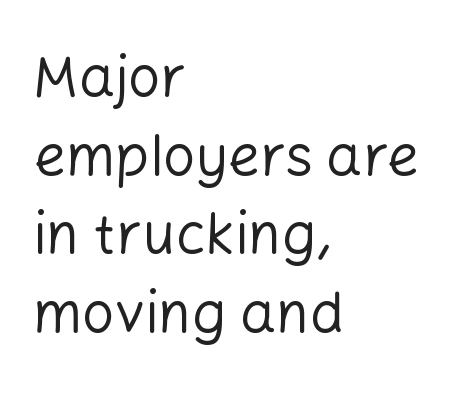
{"serif": "no", "italic": "no", "bold": "no", "weight": "regular", "width": "normal", "stroke_contrast": "low", "x_height": "medium", "monospaced": "no", "underline": "no", "align": "left", "line_spacing": "normal", "line_spacing_ratio": 1.38, "letter_spacing": "normal", "letter_spacing_em": 0.0, "glyph_px": 57}
